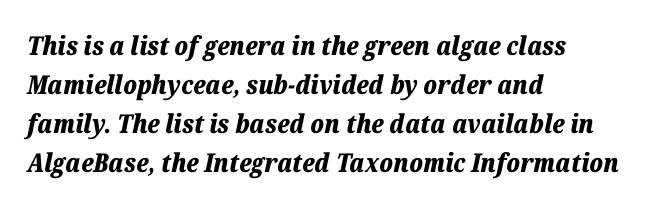
Q: Is the text bold? A: Yes.
Q: Is the text italic (slanted)? A: Yes, it leans right by about 12 degrees.
Q: Is the text underlined? A: No.
Q: How is the paragraph aligned? A: Left-aligned.
Q: Is the spacing between letters normal or unusually wide? A: Normal.
Q: Is the spacing between lines tight, normal or loose? A: Normal.
